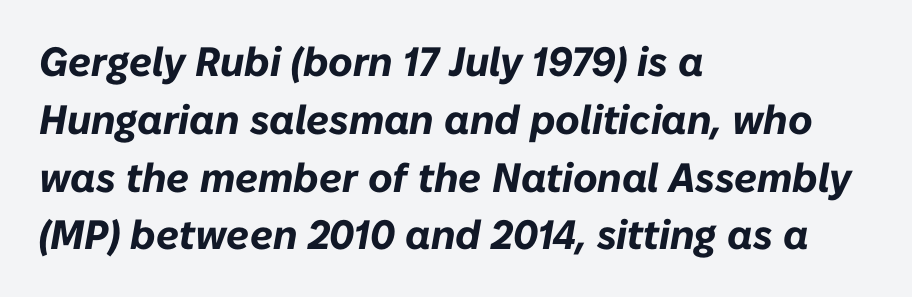
There is no visible air inserted between adjacent glyphs. The axis of the letterforms is tilted away from vertical. Varying glyph widths throughout — classic text-font behaviour. Lines of text with bare space underneath. Casual observation: everything's shoved over to the left. Horizontal bands of white between lines are of average thickness.
